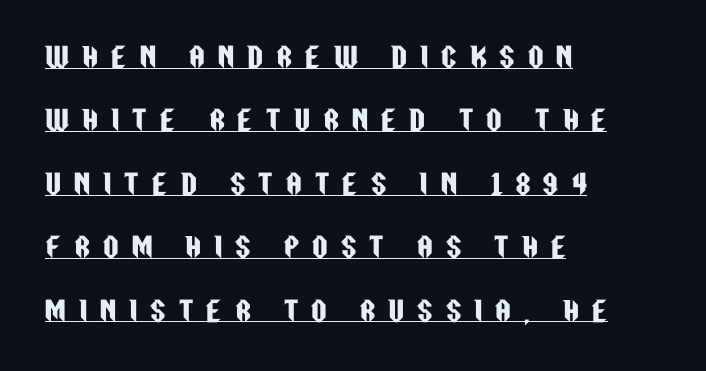
{"italic": "no", "underline": "yes", "align": "left", "line_spacing": "loose", "line_spacing_ratio": 2.35, "letter_spacing": "wide", "letter_spacing_em": 0.49, "glyph_px": 27}
